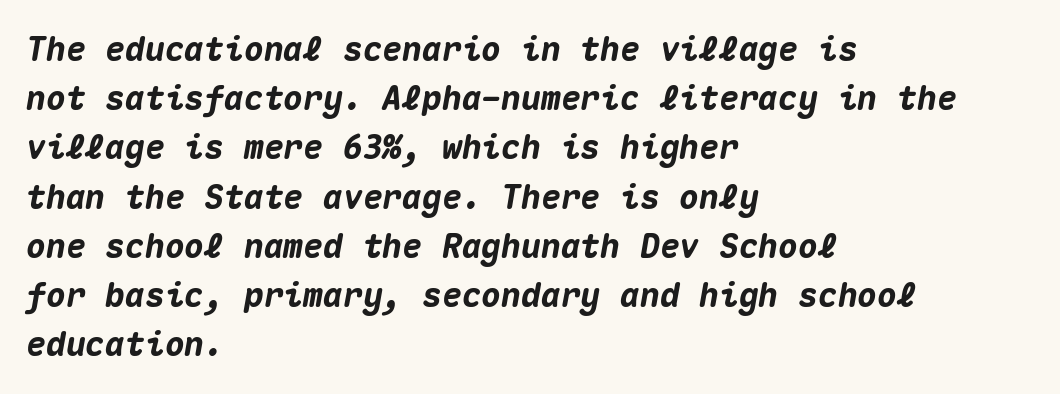
Q: Is the text bold? A: Yes.
Q: Is the text italic (slanted)? A: Yes, it leans right by about 10 degrees.
Q: Is the text underlined? A: No.
Q: How is the paragraph aligned? A: Left-aligned.
Q: Is the spacing between letters normal or unusually wide? A: Normal.
Q: Is the spacing between lines tight, normal or loose? A: Normal.
Q: Width (condensed, normal, or wide)? A: Normal.
Q: Stroke contrast? A: Medium.
Q: x-height? A: Medium.
Q: Monospaced? A: Yes.
